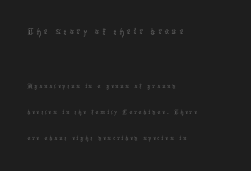
{"italic": "no", "bold": "no", "underline": "no", "align": "left", "line_spacing_ratio": 1.72, "larger_block": "first", "size_ratio": 1.47, "glyph_px": 22}
